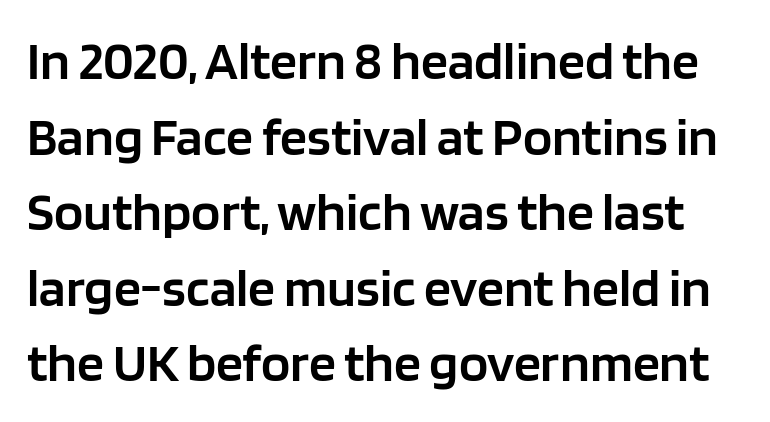
{"serif": "no", "italic": "no", "bold": "semi", "weight": "semibold", "width": "normal", "stroke_contrast": "low", "x_height": "large", "monospaced": "no", "underline": "no", "line_spacing": "normal", "line_spacing_ratio": 1.4, "letter_spacing": "normal", "letter_spacing_em": 0.0, "glyph_px": 54}
